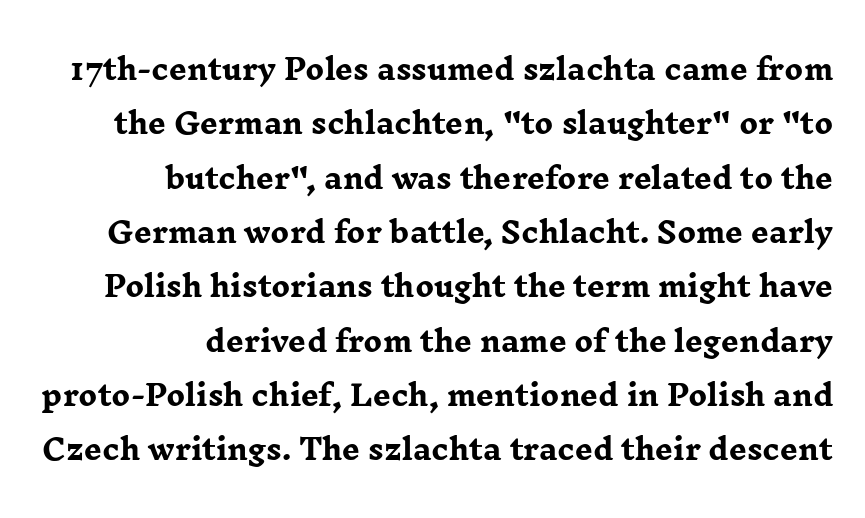
The image shows 28 px heavy, wide serif type, upright; set right-aligned, loose line spacing (1.94x), normal letter spacing, not underlined; low stroke contrast and a medium x-height.
